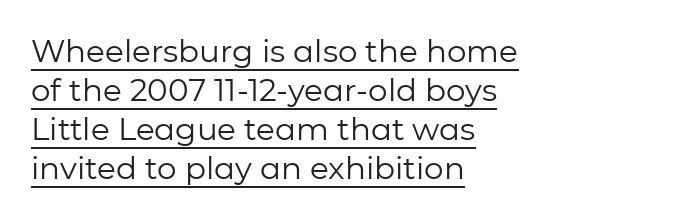
Q: Is the text bold? A: No.
Q: Is the text italic (slanted)? A: No, it is upright.
Q: Is the typeface a serif or a sans-serif typeface? A: Sans-serif.
Q: Is the text underlined? A: Yes.
Q: How is the paragraph aligned? A: Left-aligned.
Q: Is the spacing between letters normal or unusually wide? A: Normal.
Q: Is the spacing between lines tight, normal or loose? A: Normal.
Q: Width (condensed, normal, or wide)? A: Normal.
Q: Stroke contrast? A: Low.
Q: x-height? A: Medium.
Q: Monospaced? A: No.
